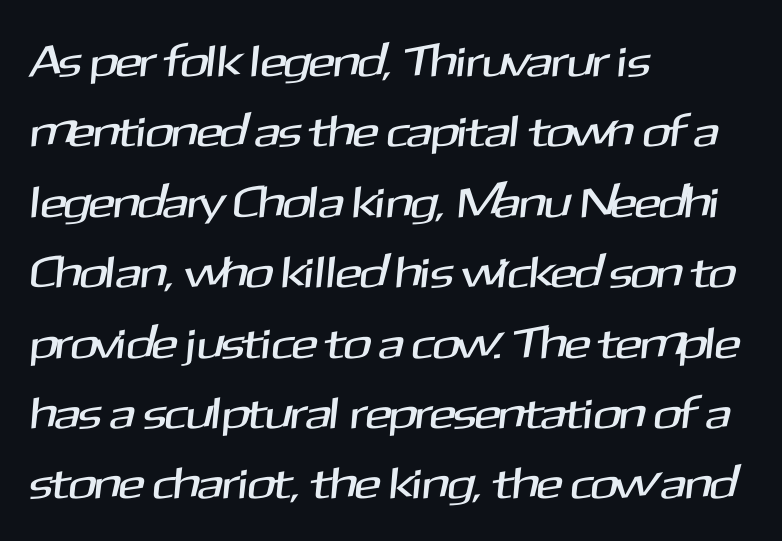
Any mark beneath the type? The region is blank. The passage shown is typed in a proportional face where columns would drift. This sample uses a sans-serif face. The gaps between neighbouring characters are ordinary and unremarkable.
